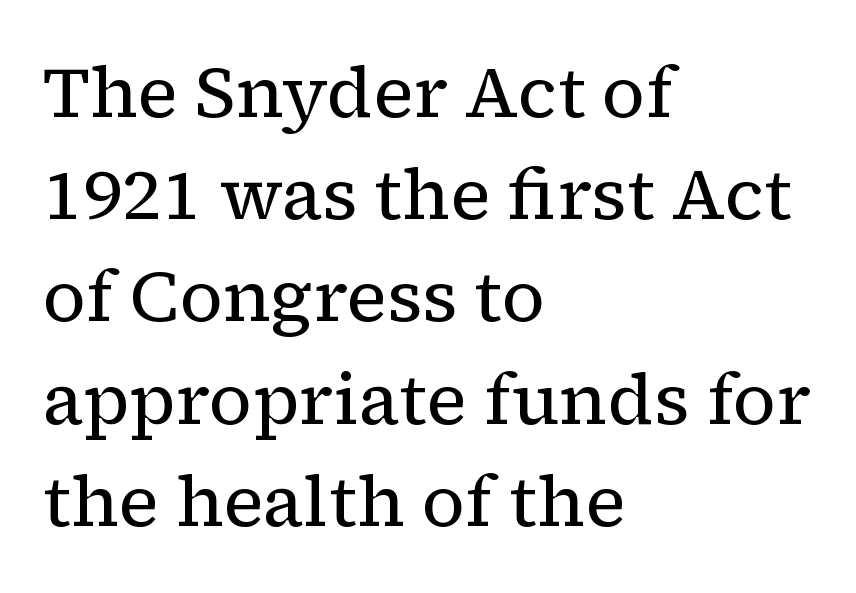
The image shows 71 px regular-weight serif type, upright; set left-aligned, normal line spacing (1.44x), normal letter spacing, not underlined; low stroke contrast and a medium x-height.
